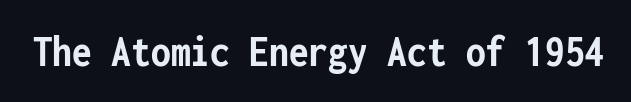
The image shows 45 px semibold, condensed sans-serif type, upright, monospaced; set normal letter spacing, not underlined; low stroke contrast and a medium x-height.
